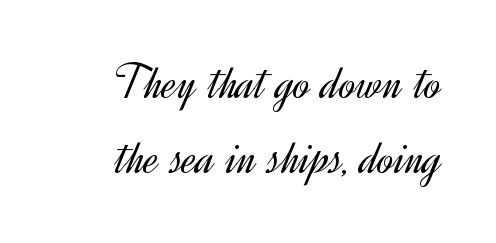
Stroke terminals: plain, sans-serif. The face used here is proportionally spaced, like ordinary book or web type. The letterforms sit at book weight or below. The paragraph has a hard right edge and a soft left edge. The rendering uses a moderate line-height, typical for paragraphs.
